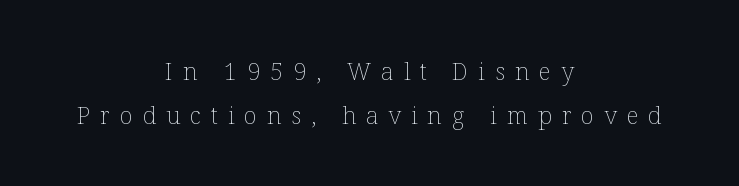
{"italic": "no", "bold": "no", "underline": "no", "align": "center", "line_spacing_ratio": 1.83, "letter_spacing": "wide", "letter_spacing_em": 0.41, "glyph_px": 24}
